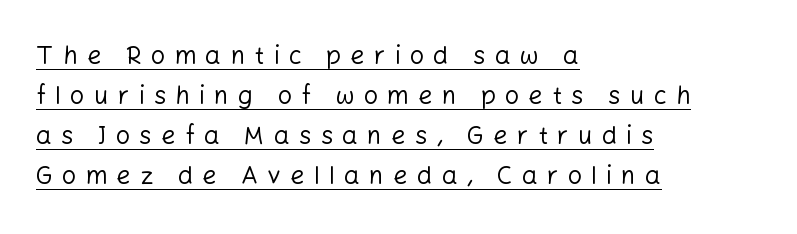
{"italic": "no", "bold": "no", "underline": "yes", "align": "left", "line_spacing": "normal", "line_spacing_ratio": 1.6, "letter_spacing": "wide", "letter_spacing_em": 0.37, "glyph_px": 25}
